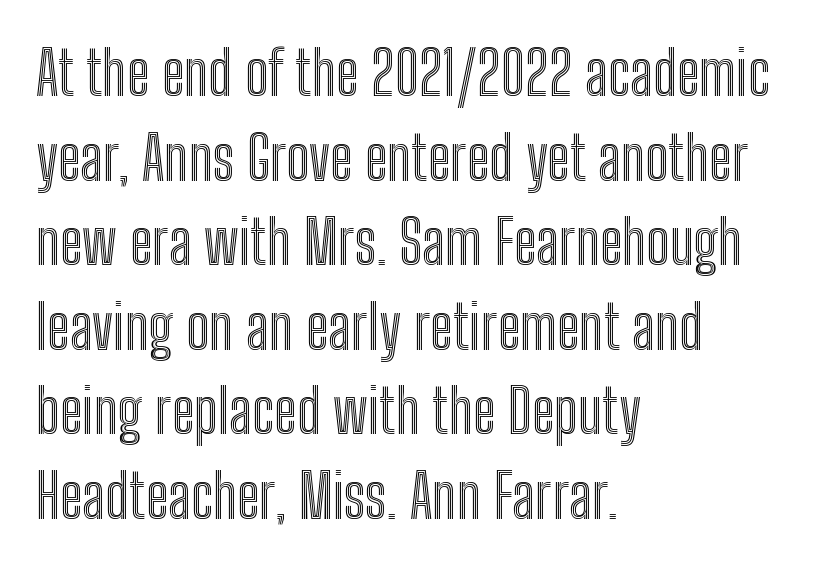
The image shows 60 px condensed type, upright; set left-aligned, normal line spacing (1.41x), normal letter spacing, not underlined; a medium x-height.
